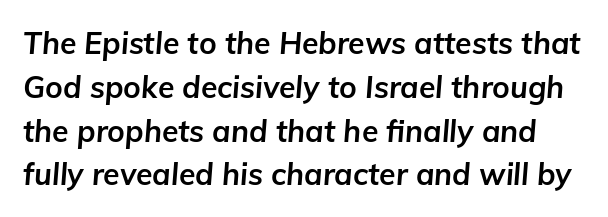
Note the varied advance widths — an 'i' is clearly narrower than an 'm'. Vertically, the passage feels balanced, rows spaced as you'd expect. Weight check: bold — yes, fully. The baseline area is clear. Style check: oblique.
